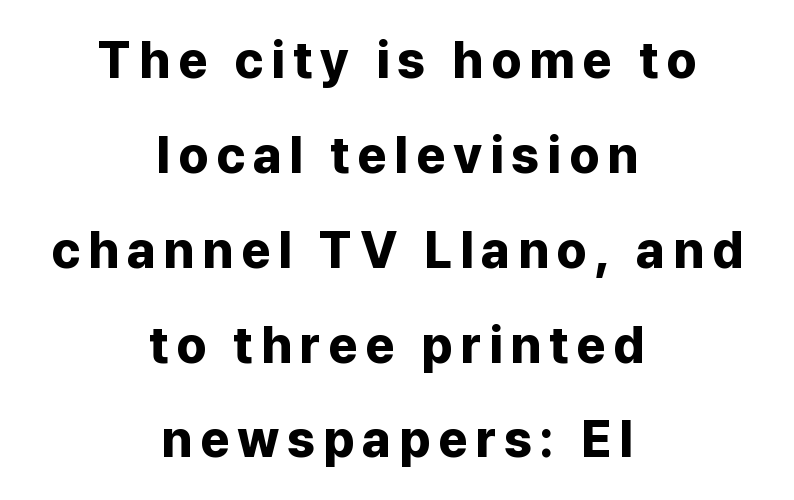
{"serif": "no", "italic": "no", "bold": "yes", "weight": "bold", "width": "normal", "stroke_contrast": "low", "x_height": "medium", "monospaced": "no", "underline": "no", "align": "center", "line_spacing_ratio": 1.86, "glyph_px": 51}
